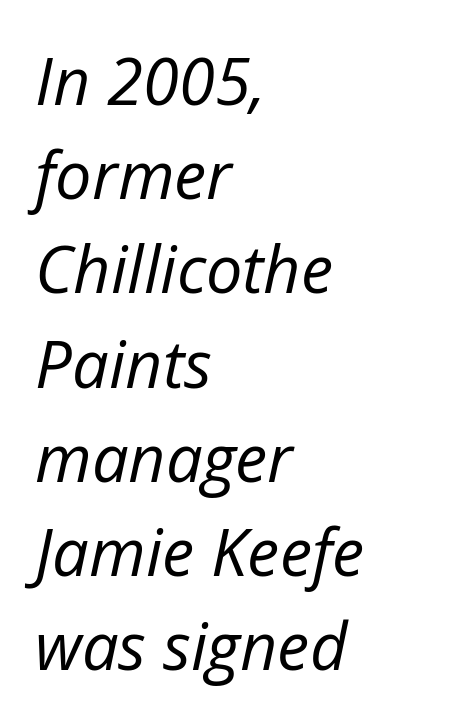
This rendering features lettering with no underline. Varying glyph widths throughout — classic text-font behaviour. The strokes are not fattened; the text isn't bold. The lines are quadded left.
